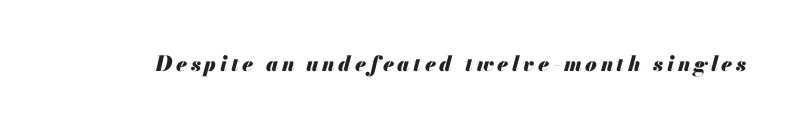
{"italic": "yes", "lean": "right", "slant_degrees": 13, "bold": "yes", "underline": "no", "glyph_px": 21}
